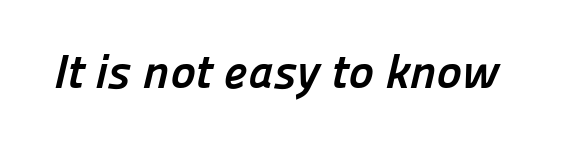
The passage shown is emphatically bold. Glance below the letters and you will spot only blank space. Letter spacing: default. The typeface chosen for these lines omits serifs. Looks like regular typesetting: each glyph gets only the width it needs.
